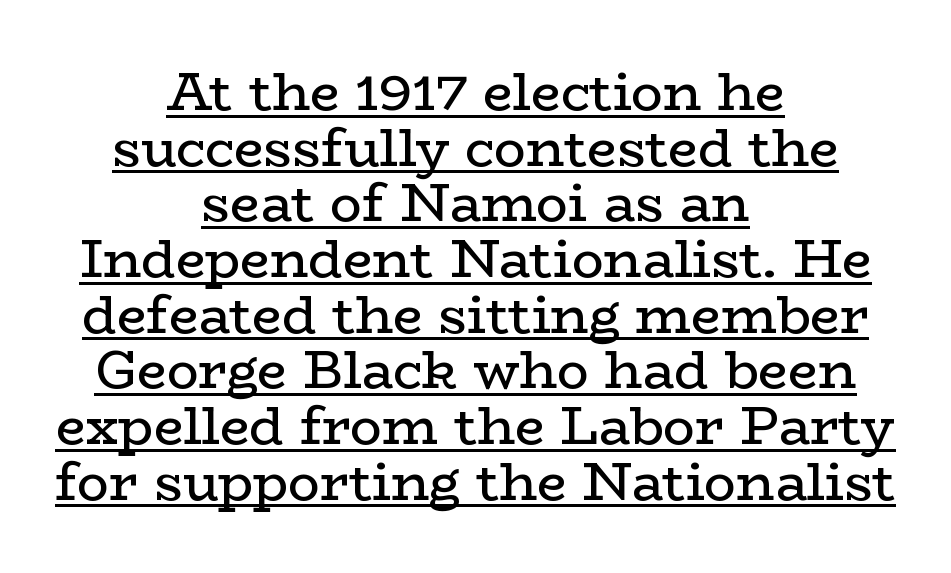
The image shows 53 px regular-weight, wide serif type, upright; set centered, tight line spacing (1.05x), normal letter spacing, underlined; low stroke contrast and a medium x-height.
